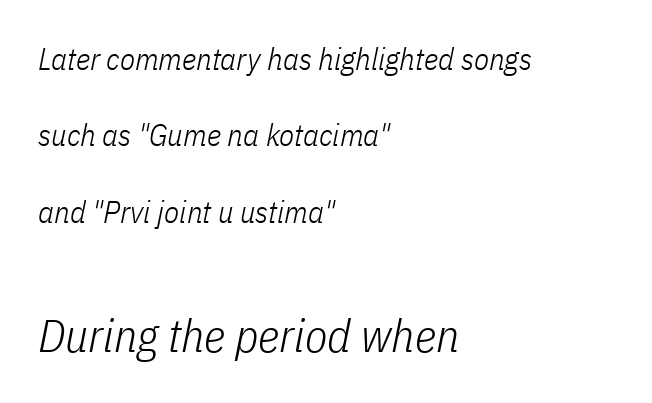
{"italic": "yes", "lean": "right", "slant_degrees": 11, "bold": "no", "weight": "light", "width": "condensed", "stroke_contrast": "low", "x_height": "medium", "monospaced": "no", "underline": "no", "align": "left", "line_spacing": "loose", "line_spacing_ratio": 2.46, "letter_spacing": "normal", "letter_spacing_em": 0.0, "larger_block": "second", "size_ratio": 1.48, "glyph_px": 46}
